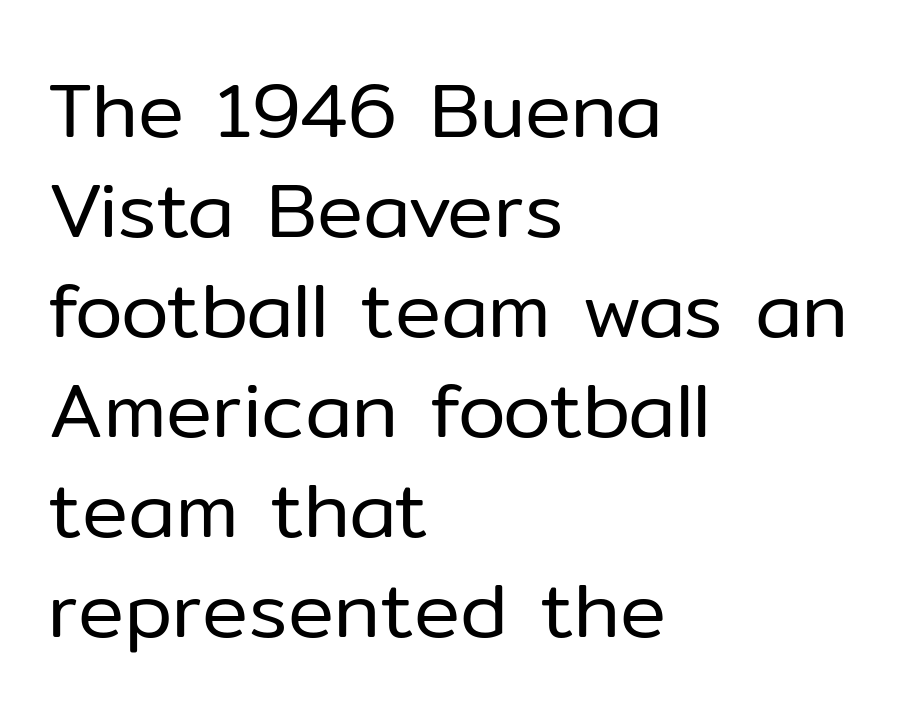
The image shows 77 px regular-weight sans-serif type, upright; set left-aligned, normal line spacing (1.3x), normal letter spacing, not underlined; low stroke contrast and a medium x-height.
